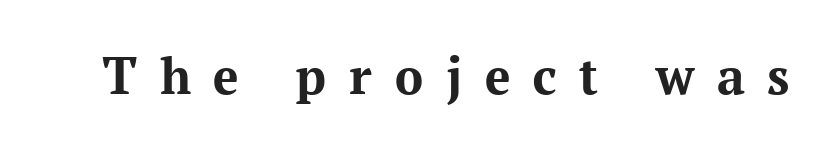
Q: Is the text bold? A: Yes.
Q: Is the text italic (slanted)? A: No, it is upright.
Q: Is the typeface a serif or a sans-serif typeface? A: Serif.
Q: Is the text underlined? A: No.
Q: Is the spacing between letters normal or unusually wide? A: Unusually wide.
Q: Width (condensed, normal, or wide)? A: Normal.
Q: Stroke contrast? A: Medium.
Q: x-height? A: Medium.
Q: Monospaced? A: No.
